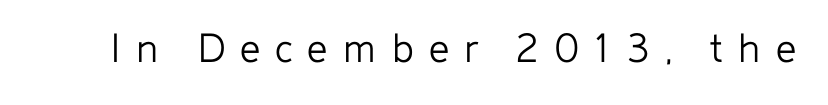
Q: Is the text bold? A: No.
Q: Is the text italic (slanted)? A: No, it is upright.
Q: Is the typeface a serif or a sans-serif typeface? A: Sans-serif.
Q: Is the text underlined? A: No.
Q: Is the spacing between letters normal or unusually wide? A: Unusually wide.
Q: Width (condensed, normal, or wide)? A: Normal.
Q: Stroke contrast? A: Low.
Q: x-height? A: Medium.
Q: Monospaced? A: No.
